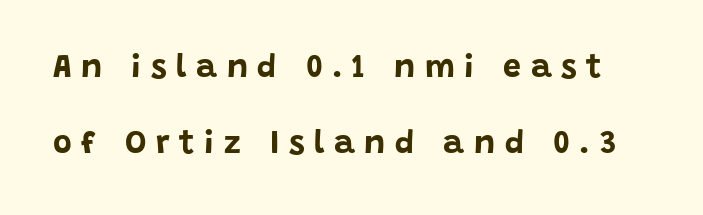
{"serif": "no", "italic": "no", "bold": "yes", "weight": "bold", "width": "normal", "stroke_contrast": "low", "x_height": "large", "monospaced": "no", "underline": "no", "line_spacing": "loose", "line_spacing_ratio": 2.37, "letter_spacing": "wide", "letter_spacing_em": 0.3, "glyph_px": 32}
